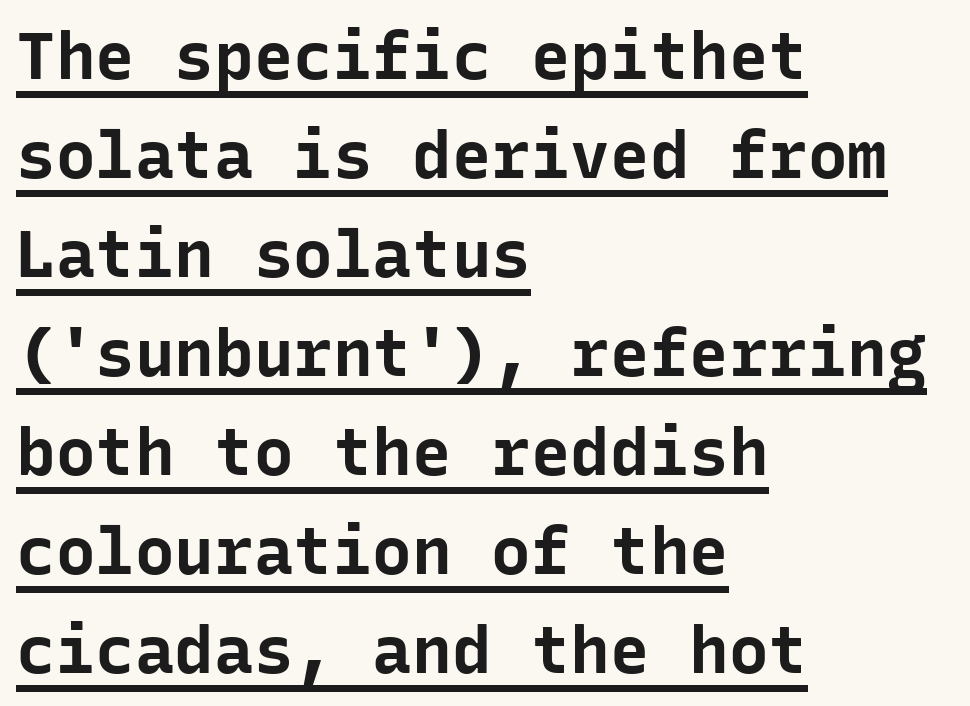
{"serif": "no", "italic": "no", "bold": "yes", "weight": "bold", "width": "normal", "stroke_contrast": "low", "x_height": "medium", "monospaced": "yes", "underline": "yes", "align": "left", "line_spacing": "normal", "line_spacing_ratio": 1.5, "letter_spacing": "normal", "letter_spacing_em": 0.0, "glyph_px": 66}
